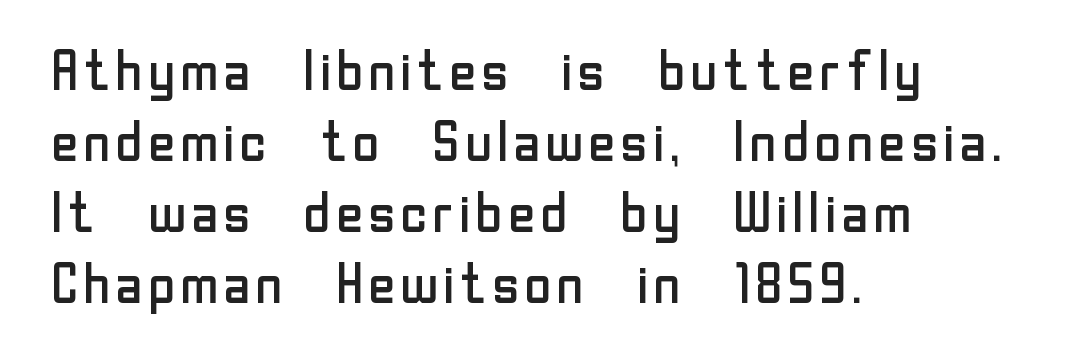
The image shows 55 px regular-weight sans-serif type, upright; set left-aligned, normal line spacing (1.29x), normal letter spacing, not underlined; low stroke contrast and a medium x-height.
